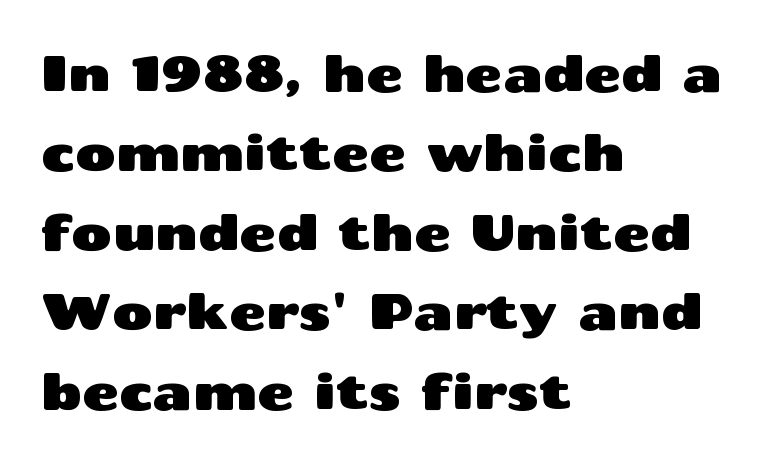
The image shows 50 px wide sans-serif type, upright; set left-aligned, normal line spacing (1.59x), normal letter spacing, not underlined; medium stroke contrast and a medium x-height.
